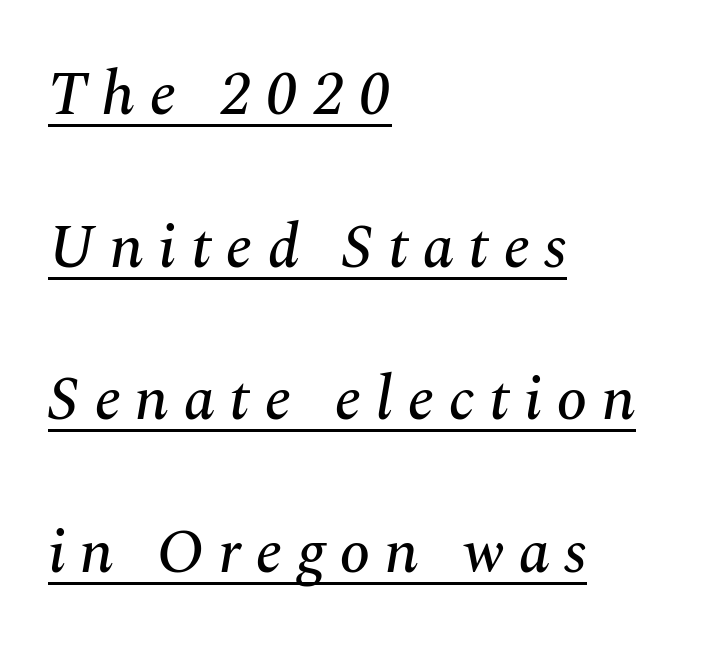
Q: Is the text italic (slanted)? A: Yes, it leans right by about 10 degrees.
Q: Is the typeface a serif or a sans-serif typeface? A: Serif.
Q: Is the text underlined? A: Yes.
Q: How is the paragraph aligned? A: Left-aligned.
Q: Is the spacing between letters normal or unusually wide? A: Unusually wide.
Q: Is the spacing between lines tight, normal or loose? A: Loose.
Q: Width (condensed, normal, or wide)? A: Normal.
Q: Stroke contrast? A: Medium.
Q: x-height? A: Medium.
Q: Monospaced? A: No.
